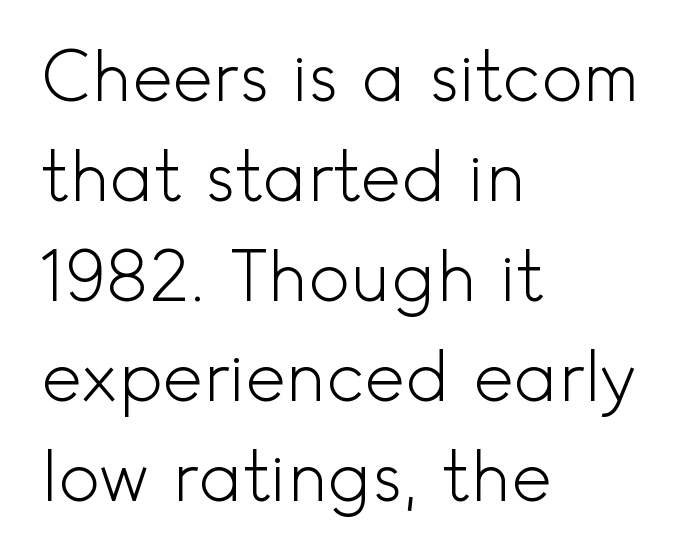
The image shows 69 px light sans-serif type, upright; set left-aligned, normal line spacing (1.45x), normal letter spacing, not underlined; a small x-height.
